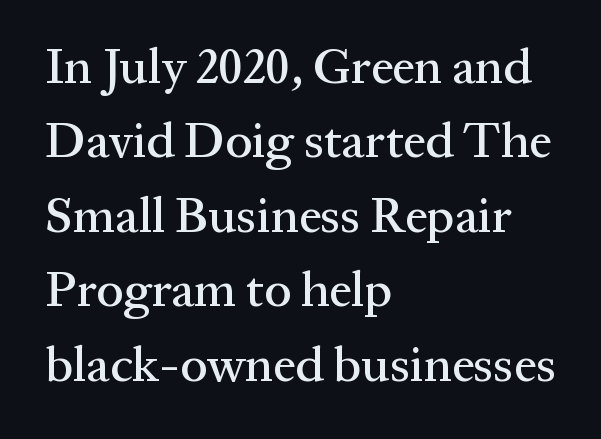
If you drew a line through each stem, it would be perfectly vertical. This sample has the flowing, uneven cadence of proportional lettering. Is this a sans? No — the strokes have serifs. The letters sit at their default tracking, neither squeezed nor spread. Successive baselines arrive at the customary interval. The lines are quadded left.
